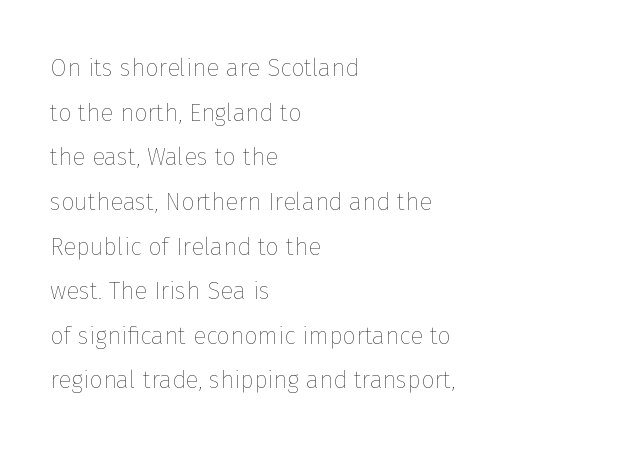
The letters look calm and open, with moderate or lighter stems. Each line starts at the same left margin while the right side varies. Underline: absent. What stands out about the letter spacing? Nothing — it is the standard amount.
